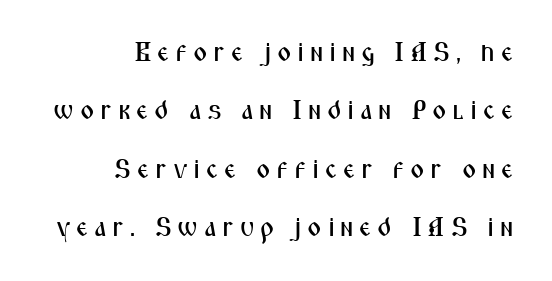
The image shows 27 px text type, upright; set right-aligned, loose line spacing (2.16x), unusually wide letter spacing (+0.21 em), not underlined.
